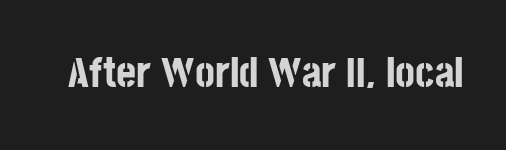
The image shows 43 px bold, condensed sans-serif type, upright; set normal letter spacing, not underlined; low stroke contrast and a large x-height.
